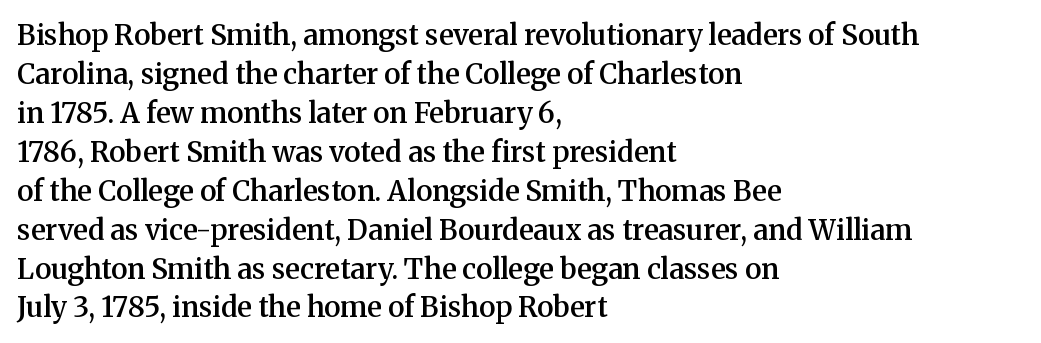
Q: Is the text bold? A: Semi-bold.
Q: Is the text italic (slanted)? A: No, it is upright.
Q: Is the typeface a serif or a sans-serif typeface? A: Serif.
Q: Is the text underlined? A: No.
Q: How is the paragraph aligned? A: Left-aligned.
Q: Is the spacing between letters normal or unusually wide? A: Normal.
Q: Is the spacing between lines tight, normal or loose? A: Normal.
Q: Width (condensed, normal, or wide)? A: Normal.
Q: Stroke contrast? A: Medium.
Q: x-height? A: Medium.
Q: Monospaced? A: No.
